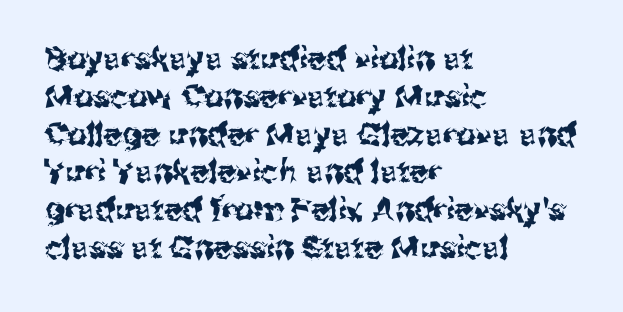
{"serif": "no", "italic": "no", "width": "normal", "stroke_contrast": "medium", "x_height": "medium", "monospaced": "no", "underline": "no", "align": "left", "line_spacing_ratio": 1.22, "letter_spacing": "normal", "letter_spacing_em": 0.0, "glyph_px": 31}
